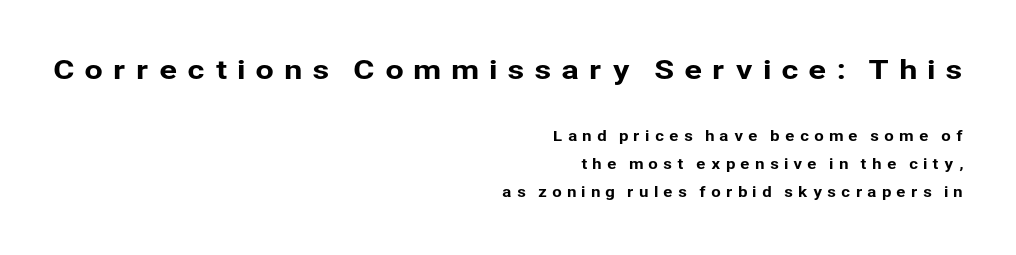
The space beneath each line is pristine and unruled. What stands out about the letter spacing? Its width — letters are far apart. The rendering anchors every line to the right-hand side. Is the lower block the larger one? No — the upper block carries the bigger type. Whoever set this chose breathing room over compactness in the vertical rhythm.
